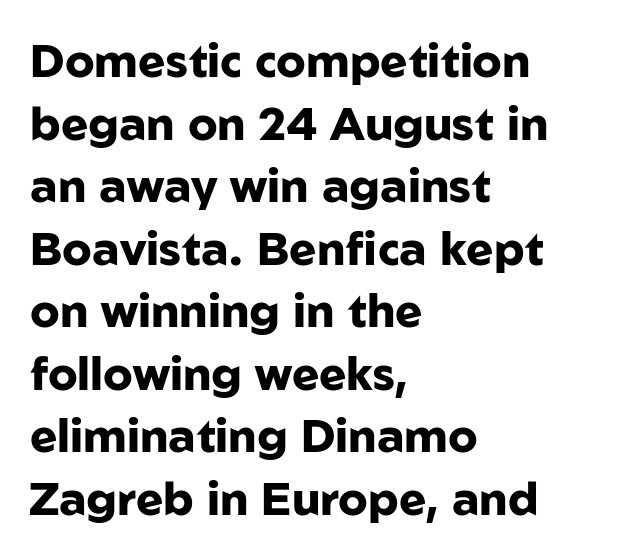
The image shows 46 px heavy sans-serif type, upright; set left-aligned, normal line spacing (1.36x), normal letter spacing, not underlined; low stroke contrast and a medium x-height.
